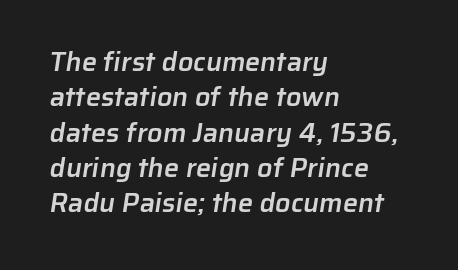
{"bold": "semi", "underline": "no", "align": "left", "line_spacing": "normal", "line_spacing_ratio": 1.31, "letter_spacing": "normal", "letter_spacing_em": 0.0, "glyph_px": 27}
